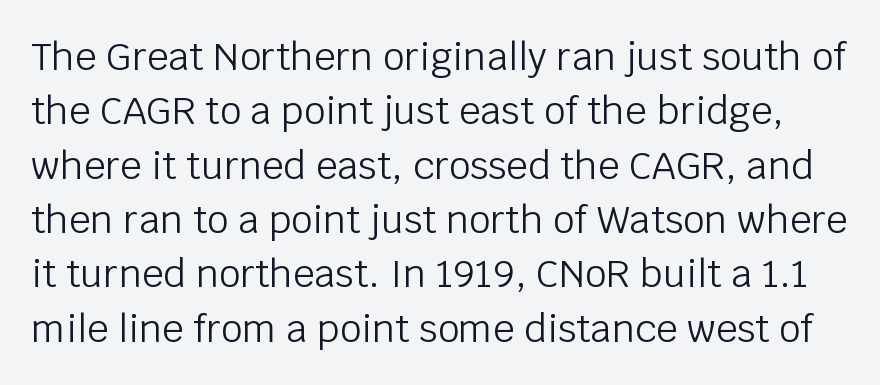
{"serif": "no", "italic": "no", "bold": "no", "weight": "light", "width": "normal", "stroke_contrast": "low", "x_height": "large", "monospaced": "no", "underline": "no", "line_spacing": "normal", "line_spacing_ratio": 1.43, "letter_spacing": "normal", "letter_spacing_em": 0.0, "glyph_px": 38}
